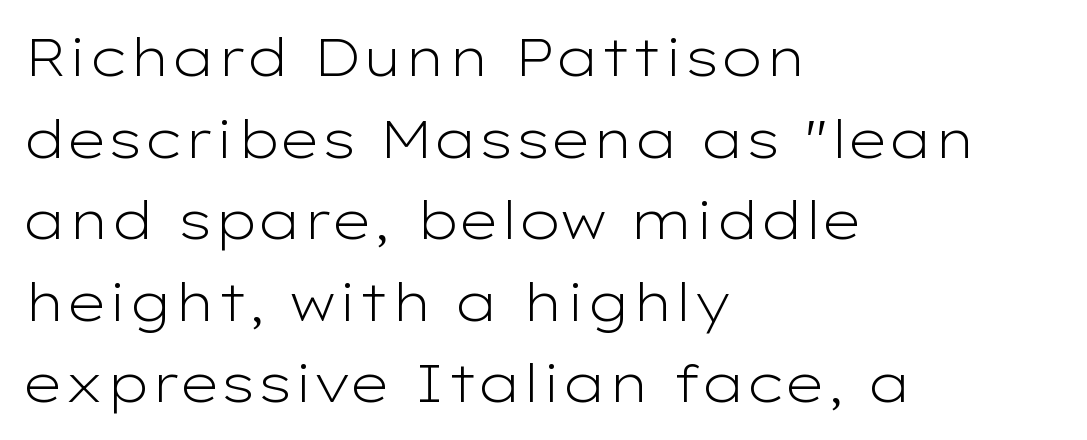
Q: Is the text bold? A: No.
Q: Is the text italic (slanted)? A: No, it is upright.
Q: Is the typeface a serif or a sans-serif typeface? A: Sans-serif.
Q: Is the text underlined? A: No.
Q: How is the paragraph aligned? A: Left-aligned.
Q: Is the spacing between letters normal or unusually wide? A: Normal.
Q: Is the spacing between lines tight, normal or loose? A: Normal.
Q: Width (condensed, normal, or wide)? A: Wide.
Q: Stroke contrast? A: Low.
Q: x-height? A: Medium.
Q: Monospaced? A: No.
